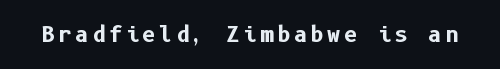
Pretty heavy lettering here — definitely bold. The passage shown is not underscored anywhere. Do the letters lean? They stand straight.
